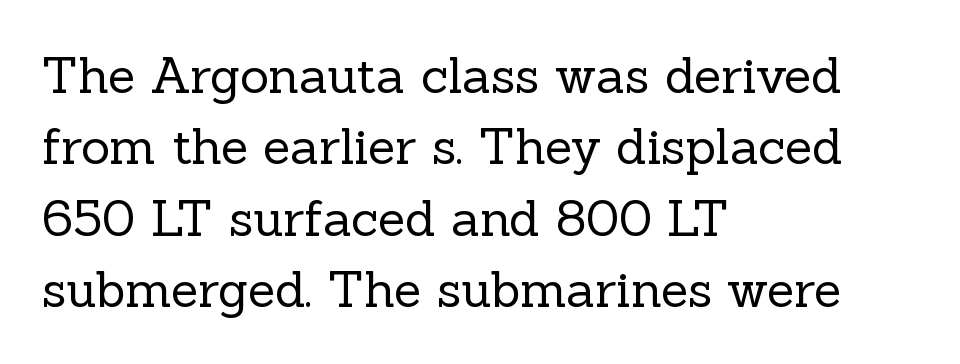
Regarding serifs, this sample has them. Plain, unruled lines of type. The specimen reads as upright at a glance. The vertical gap from one line to the next is medium. Heaviness? Minimal to ordinary, like unemphasized prose.
